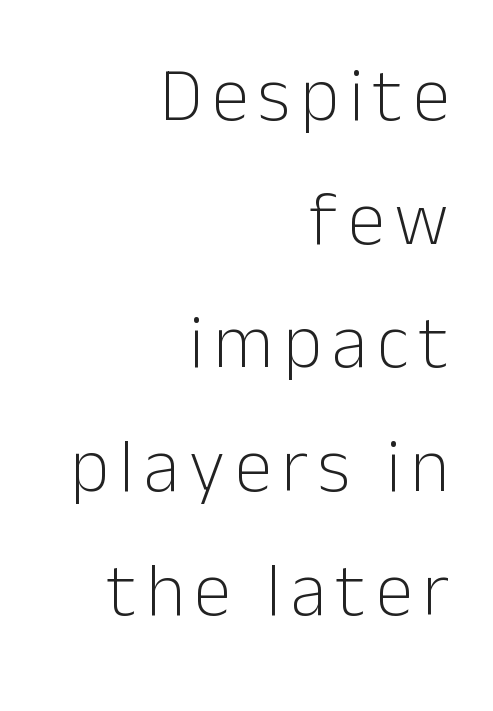
The image shows 75 px light sans-serif type, upright; set right-aligned, normal line spacing (1.65x), not underlined; low stroke contrast and a medium x-height.
